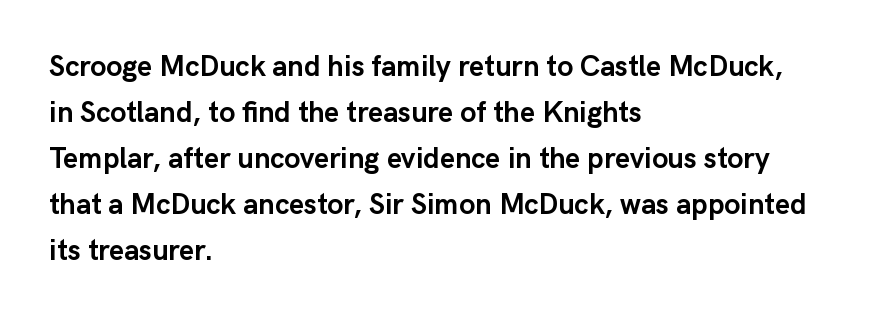
{"serif": "no", "italic": "no", "bold": "yes", "weight": "semibold", "width": "normal", "stroke_contrast": "low", "x_height": "medium", "monospaced": "no", "underline": "no", "align": "left", "line_spacing": "normal", "line_spacing_ratio": 1.59, "letter_spacing": "normal", "letter_spacing_em": 0.0, "glyph_px": 29}
